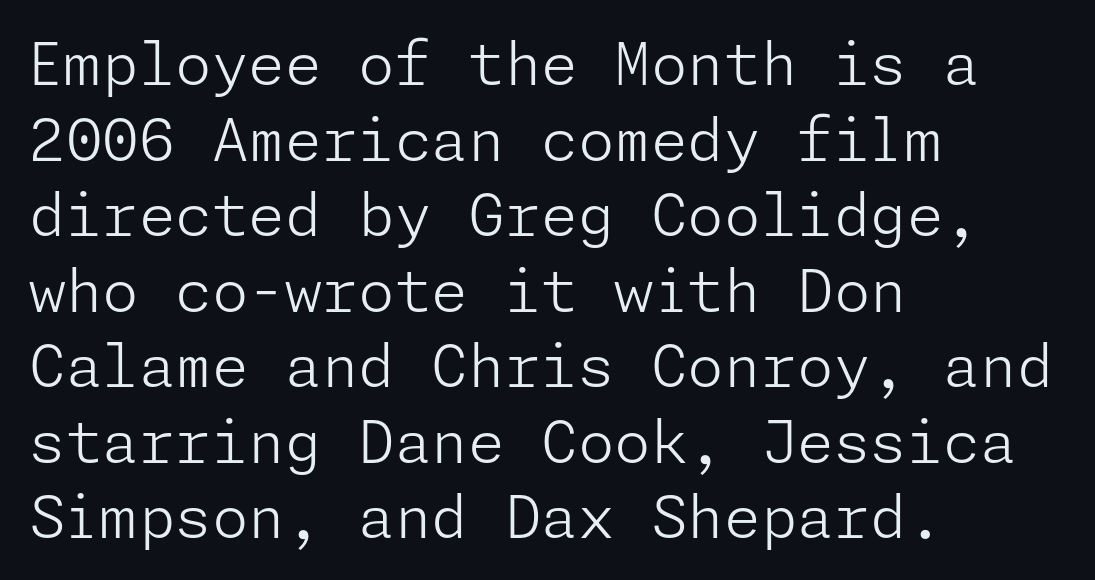
{"serif": "no", "italic": "no", "bold": "no", "weight": "light", "width": "normal", "stroke_contrast": "low", "x_height": "medium", "underline": "no", "align": "left", "line_spacing": "normal", "line_spacing_ratio": 1.28, "letter_spacing": "normal", "letter_spacing_em": 0.0, "glyph_px": 59}
